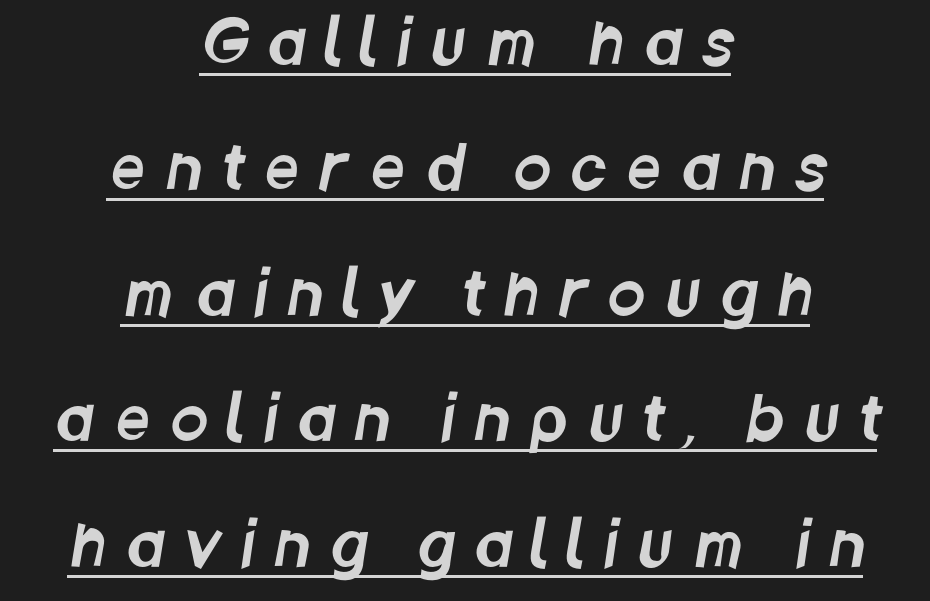
Q: Is the typeface a serif or a sans-serif typeface? A: Sans-serif.
Q: Is the text underlined? A: Yes.
Q: How is the paragraph aligned? A: Centered.
Q: Is the spacing between letters normal or unusually wide? A: Unusually wide.
Q: Is the spacing between lines tight, normal or loose? A: Loose.
Q: Width (condensed, normal, or wide)? A: Condensed.
Q: Stroke contrast? A: Low.
Q: x-height? A: Large.
Q: Monospaced? A: No.
